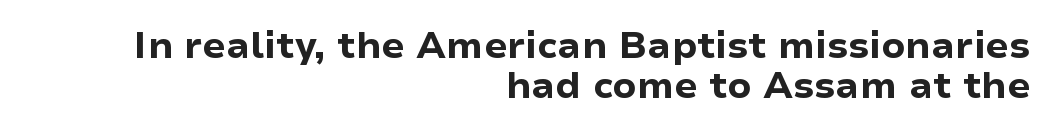
{"serif": "no", "italic": "no", "bold": "yes", "weight": "bold", "width": "normal", "stroke_contrast": "low", "x_height": "medium", "monospaced": "no", "underline": "no", "align": "right", "line_spacing": "tight", "line_spacing_ratio": 1.07, "letter_spacing": "normal", "letter_spacing_em": 0.0, "glyph_px": 37}
